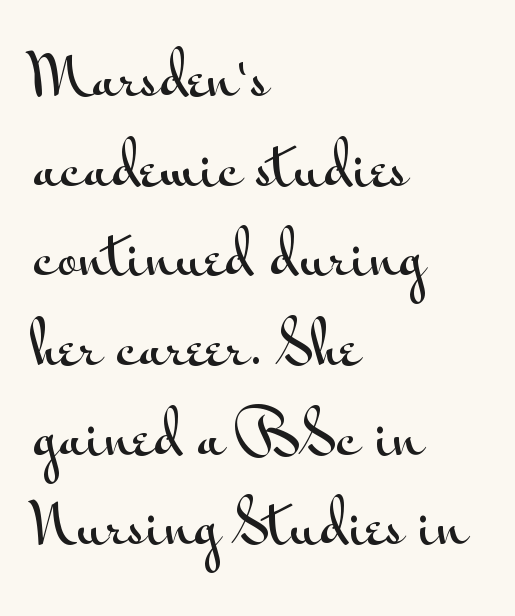
{"serif": "no", "width": "wide", "stroke_contrast": "medium", "x_height": "small", "monospaced": "no", "underline": "no", "align": "left", "line_spacing": "normal", "line_spacing_ratio": 1.52, "letter_spacing": "normal", "letter_spacing_em": 0.0, "glyph_px": 59}
